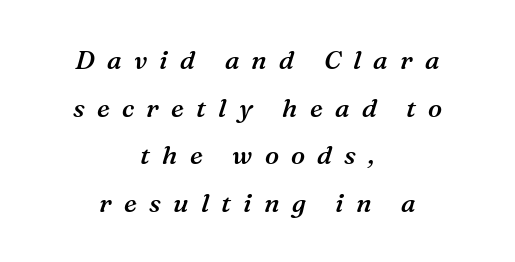
{"italic": "yes", "lean": "right", "slant_degrees": 16, "bold": "semi", "underline": "no", "align": "center", "line_spacing_ratio": 1.83, "letter_spacing": "wide", "letter_spacing_em": 0.47, "glyph_px": 26}
